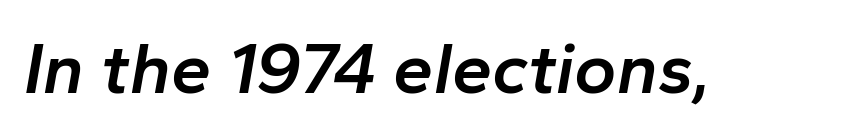
{"italic": "yes", "lean": "right", "slant_degrees": 10, "bold": "semi", "weight": "semibold", "width": "normal", "stroke_contrast": "low", "x_height": "medium", "monospaced": "no", "underline": "no", "letter_spacing": "normal", "letter_spacing_em": 0.0, "glyph_px": 72}
